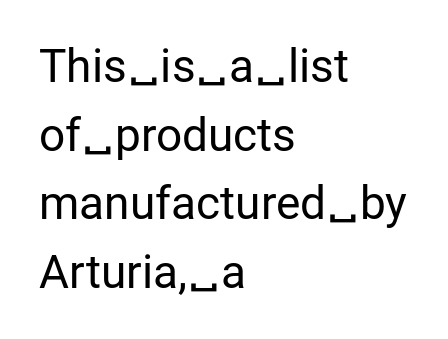
These lines keep a tight, regular rhythm from letter to letter. No word sits above an underline. The font sits on the lighter half of the weight spectrum, regular included. The rows are spaced the way most documents space them. The paragraph shown leans on its left margin.
